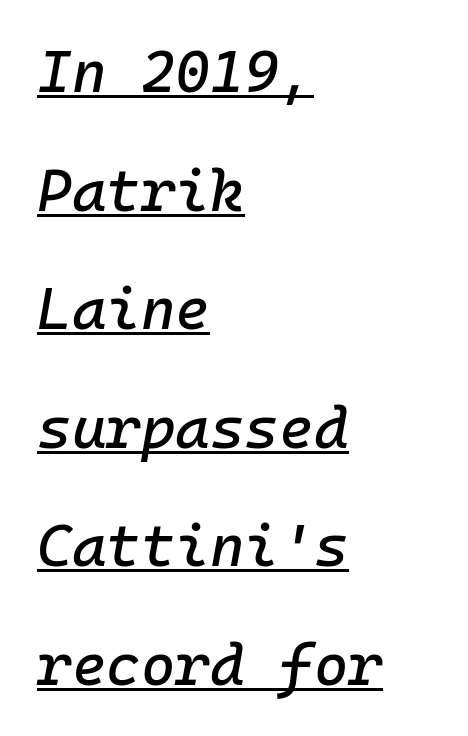
Does extra space separate the letters? No, they use regular spacing. Has an underline been added? It has. There's an unmistakable incline to the writing here. You could fit nearly another row in the gap between these rows.
